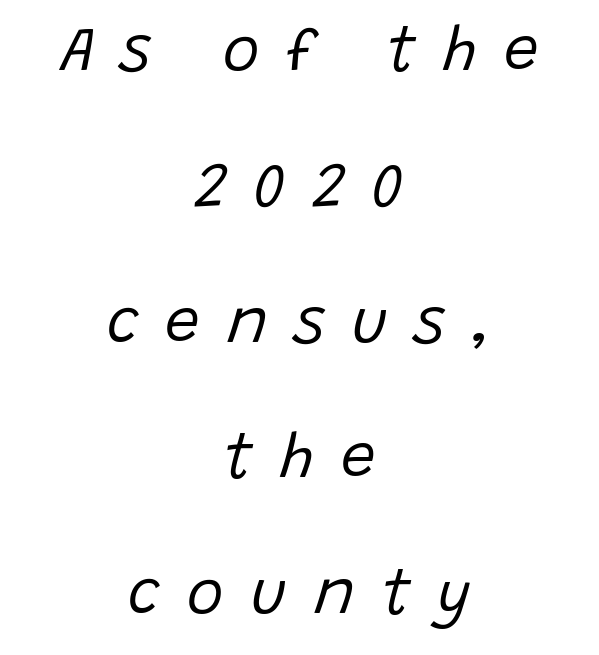
{"italic": "yes", "lean": "right", "slant_degrees": 15, "bold": "no", "weight": "regular", "width": "normal", "stroke_contrast": "low", "x_height": "large", "monospaced": "no", "underline": "no", "align": "center", "line_spacing": "loose", "line_spacing_ratio": 2.19, "letter_spacing": "wide", "letter_spacing_em": 0.43, "glyph_px": 62}
